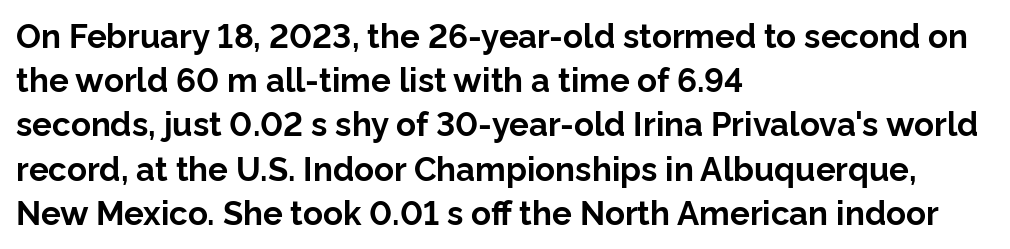
A dark, heavy texture on the line: the type is bold. Do the characters align in a grid? No, the font is proportional. Characters follow at the spacing the type designer built in. The type sits square on the baseline with zero lean. Clear beneath every line of the passage. The rendering anchors every line to the left-hand side.
